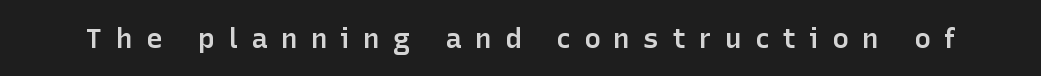
Q: Is the text bold? A: Semi-bold.
Q: Is the text italic (slanted)? A: No, it is upright.
Q: Is the typeface a serif or a sans-serif typeface? A: Sans-serif.
Q: Is the text underlined? A: No.
Q: Is the spacing between letters normal or unusually wide? A: Unusually wide.
Q: Width (condensed, normal, or wide)? A: Normal.
Q: Stroke contrast? A: Low.
Q: x-height? A: Medium.
Q: Monospaced? A: No.
